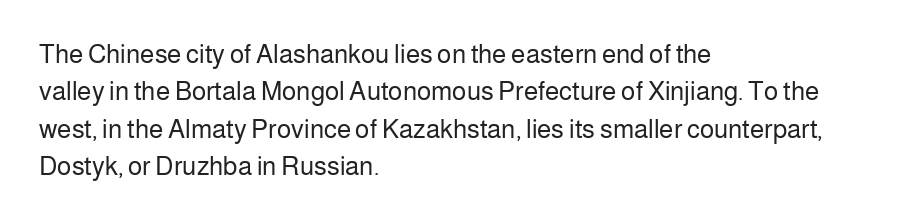
The image shows 26 px text type, upright; set left-aligned, normal line spacing (1.44x), normal letter spacing, not underlined.
